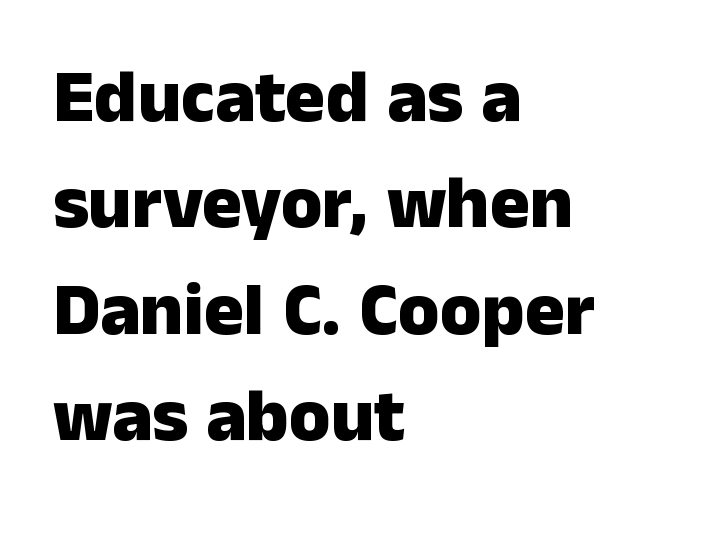
{"serif": "no", "italic": "no", "bold": "yes", "weight": "heavy", "width": "normal", "stroke_contrast": "low", "x_height": "medium", "monospaced": "no", "underline": "no", "align": "left", "line_spacing": "normal", "line_spacing_ratio": 1.42, "letter_spacing": "normal", "letter_spacing_em": 0.0, "glyph_px": 75}
